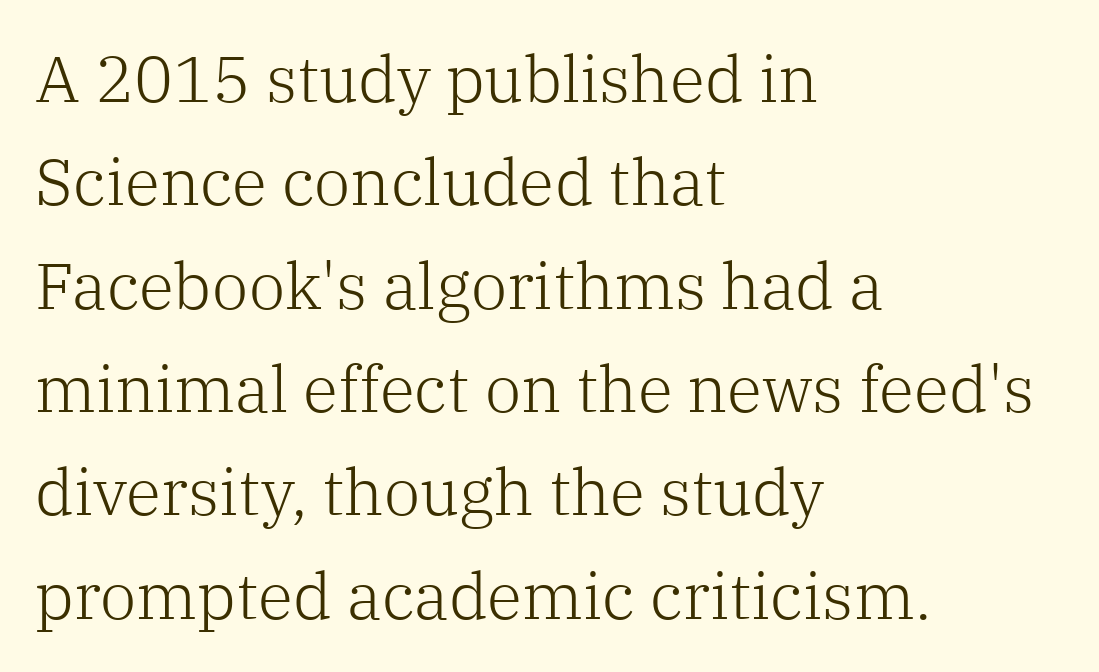
{"serif": "yes", "italic": "no", "bold": "no", "weight": "light", "width": "normal", "stroke_contrast": "low", "x_height": "medium", "monospaced": "no", "underline": "no", "align": "left", "line_spacing": "normal", "line_spacing_ratio": 1.59, "letter_spacing": "normal", "letter_spacing_em": 0.0, "glyph_px": 65}
